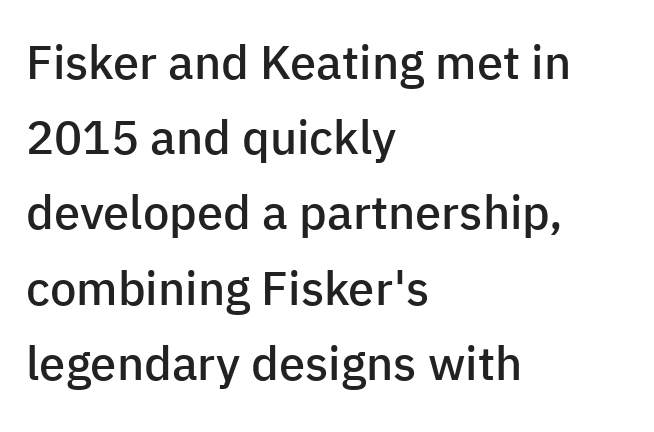
Every letter is mildly thick-stroked: semibold rather than bold. Visually the block forms a straight wall on the left and a jagged coastline on the right. Note the varied advance widths — an 'i' is clearly narrower than an 'm'. Upright lettering throughout. Interline gaps are of average width in this sample.
